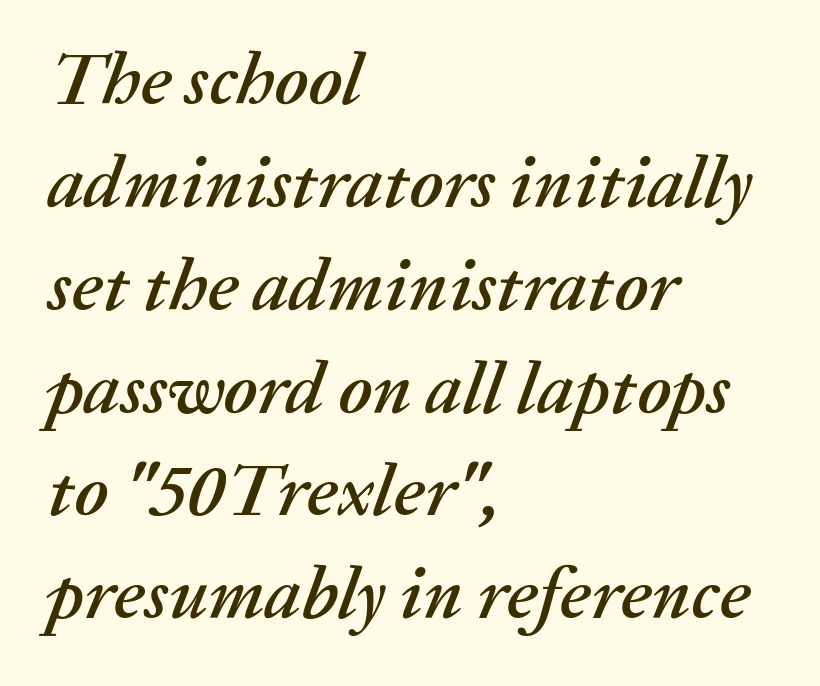
The image shows 74 px text type, italic (leaning right); set left-aligned, normal line spacing (1.39x), normal letter spacing, not underlined; medium stroke contrast and a medium x-height.
